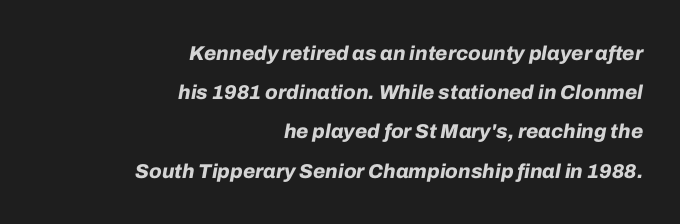
The image shows 20 px bold type, italic (leaning right); set right-aligned, loose line spacing (1.96x), normal letter spacing, not underlined.
